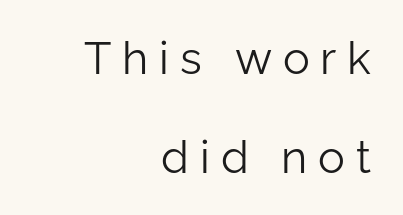
{"serif": "no", "italic": "no", "bold": "no", "weight": "light", "width": "normal", "stroke_contrast": "low", "x_height": "medium", "monospaced": "no", "underline": "no", "align": "right", "line_spacing": "loose", "line_spacing_ratio": 2.2, "letter_spacing": "wide", "letter_spacing_em": 0.24, "glyph_px": 45}
